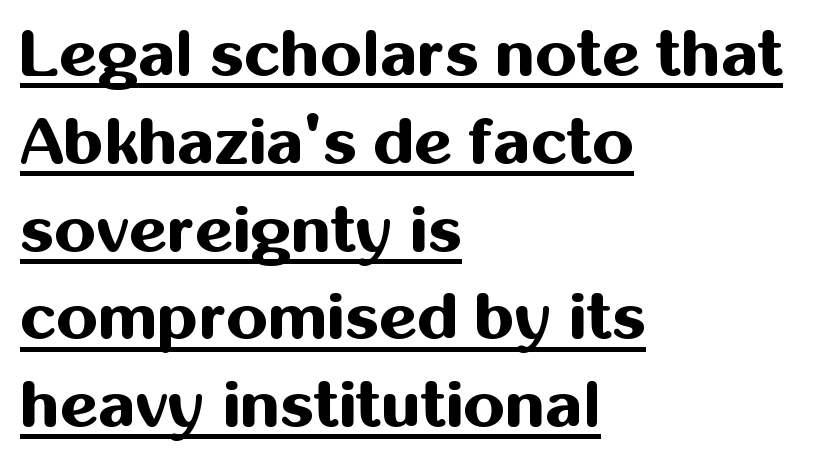
The image shows 66 px bold sans-serif type, upright; set left-aligned, normal line spacing (1.33x), normal letter spacing, underlined; medium stroke contrast and a medium x-height.
